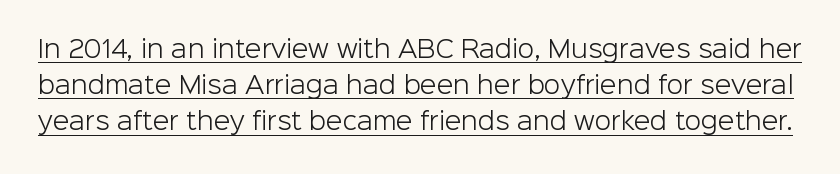
Q: Is the text bold? A: No.
Q: Is the text italic (slanted)? A: No, it is upright.
Q: Is the text underlined? A: Yes.
Q: Is the spacing between letters normal or unusually wide? A: Normal.
Q: Is the spacing between lines tight, normal or loose? A: Normal.
